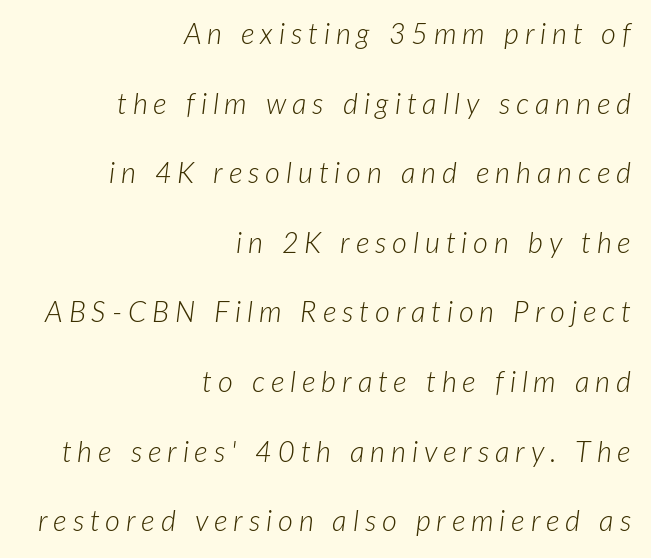
{"italic": "yes", "lean": "right", "slant_degrees": 7, "bold": "no", "weight": "light", "width": "normal", "stroke_contrast": "low", "x_height": "medium", "monospaced": "no", "underline": "no", "align": "right", "line_spacing": "loose", "line_spacing_ratio": 2.4, "letter_spacing": "wide", "letter_spacing_em": 0.2, "glyph_px": 29}
